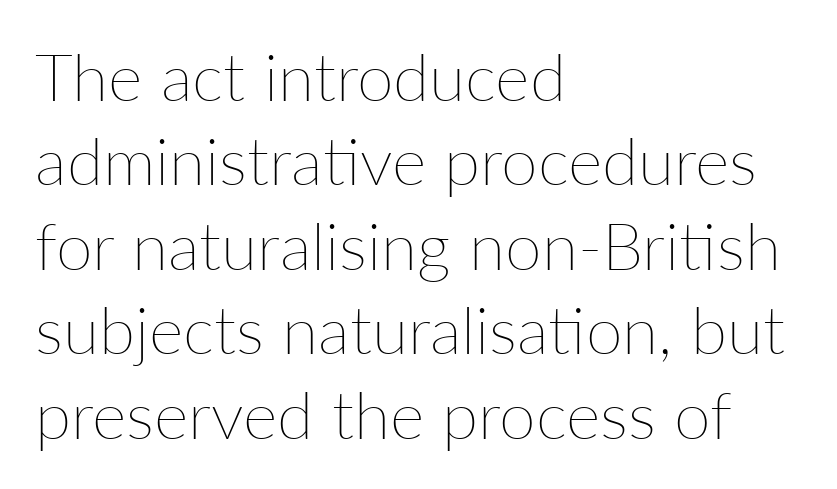
Quick note: interline space is typical. Ordinary non-slanted type is in use. Compared with a typical body face, this is equally light or lighter still. Look at the tracking — it's just the regular setting, nothing added. Notice how the passage keeps a crisp vertical edge on the left only. Here the designer chose a conventional face with non-uniform glyph widths.
